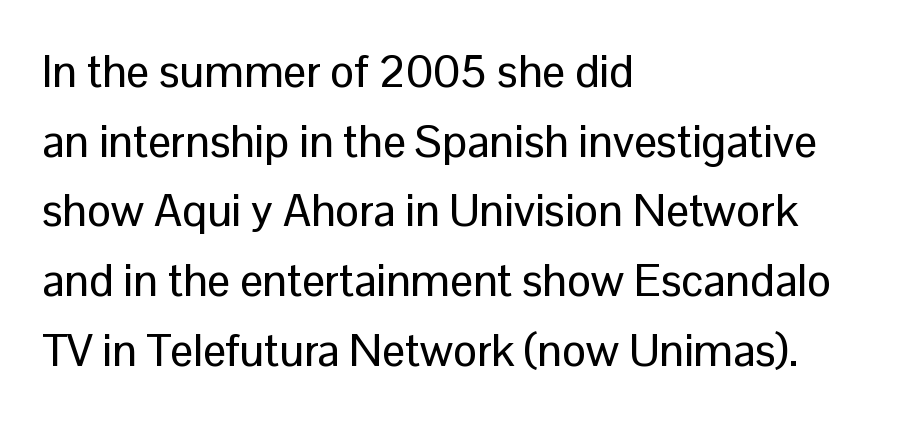
The image shows 45 px sans-serif type, upright; set left-aligned, normal line spacing (1.55x), normal letter spacing, not underlined; low stroke contrast and a medium x-height.
